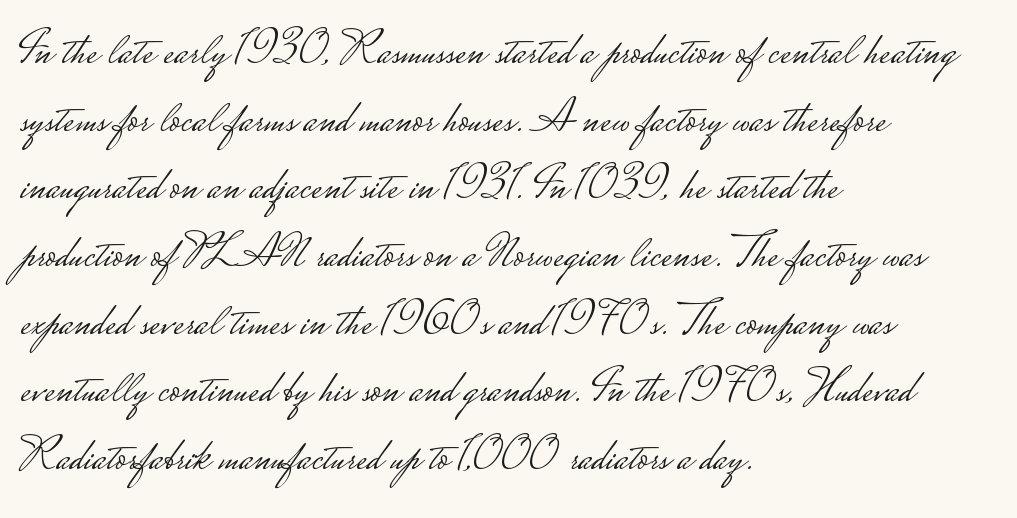
{"serif": "no", "bold": "no", "weight": "light", "width": "wide", "stroke_contrast": "low", "monospaced": "no", "underline": "no", "align": "left", "line_spacing": "normal", "line_spacing_ratio": 1.44, "letter_spacing": "normal", "letter_spacing_em": 0.0, "glyph_px": 47}
